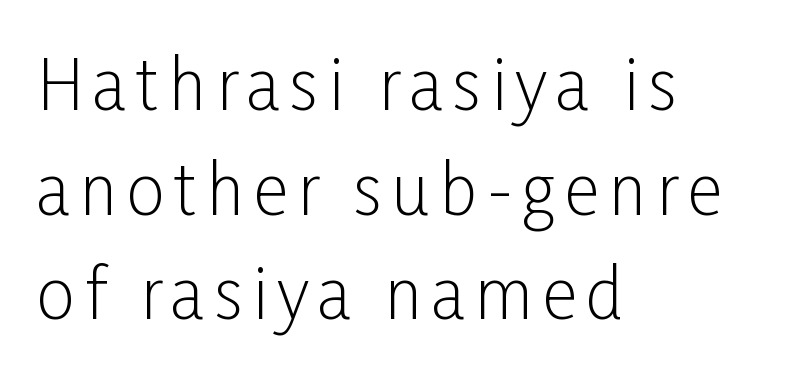
The image shows 68 px light, condensed sans-serif type, upright; set left-aligned, normal line spacing (1.54x), not underlined; low stroke contrast and a medium x-height.
